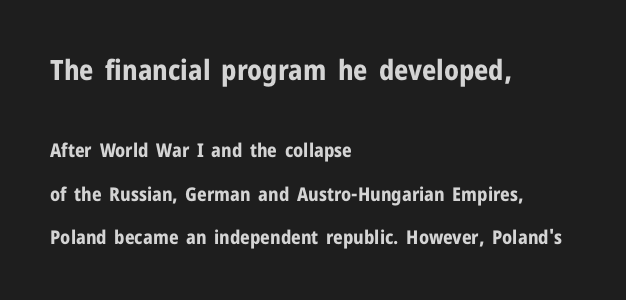
Q: Is the text bold? A: Yes.
Q: Is the text italic (slanted)? A: No, it is upright.
Q: Is the typeface a serif or a sans-serif typeface? A: Sans-serif.
Q: Is the text underlined? A: No.
Q: How is the paragraph aligned? A: Left-aligned.
Q: Is the spacing between letters normal or unusually wide? A: Normal.
Q: Is the spacing between lines tight, normal or loose? A: Loose.
Q: Which block of text is set in a larger size, the first (top) or the second (bottom)? A: The first (top) one.
Q: Width (condensed, normal, or wide)? A: Normal.
Q: Stroke contrast? A: Low.
Q: x-height? A: Medium.
Q: Monospaced? A: No.
